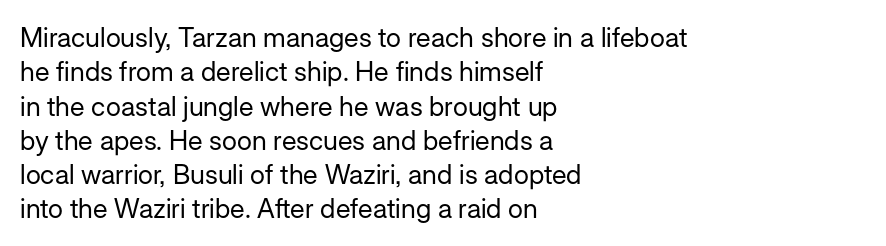
The letterforms sit at book weight or below. Honestly, the letter spacing is just normal — you wouldn't notice it. The type sits square on the baseline with zero lean. Unmarked baselines from the first word to the last. The text block is weighted toward the left margin, trailing off unevenly rightward. The designer left line spacing at the default.
